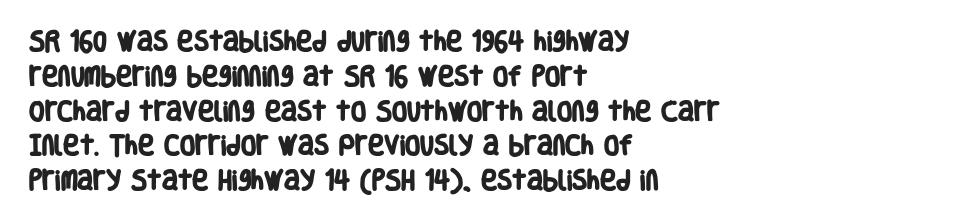
This rendering features lettering with no underline. The passage shown is emphatically bold. Compared with typical body copy, the letter spacing here is the same. Is the block centered? No — it sits flush against the left margin. This block has exactly the height ordinary leading produces.
